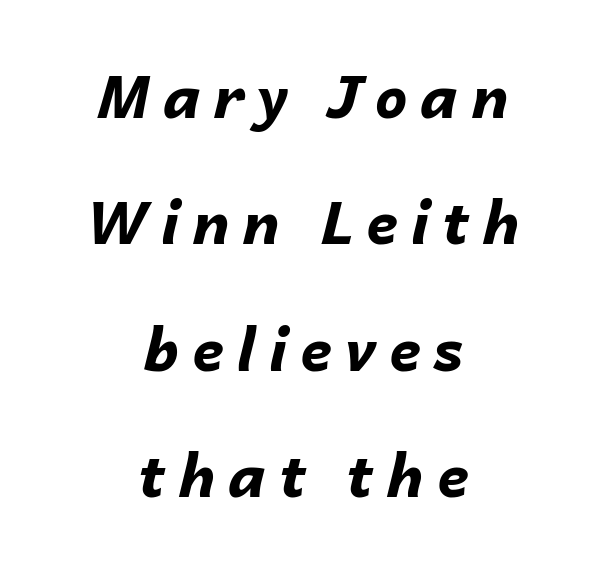
{"italic": "yes", "lean": "right", "slant_degrees": 14, "bold": "yes", "weight": "bold", "width": "normal", "stroke_contrast": "low", "x_height": "medium", "monospaced": "no", "underline": "no", "align": "center", "line_spacing": "loose", "line_spacing_ratio": 2.18, "letter_spacing": "wide", "letter_spacing_em": 0.22, "glyph_px": 58}
